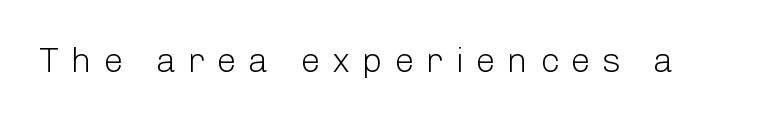
This sample uses an upright cut, with every glyph sitting square on the baseline. The specimen omits any rule beneath the text block's lines. Tracking here is generous; glyphs stand well apart from one another. The face used here is proportionally spaced, like ordinary book or web type. Look at the bottom of the vertical strokes: they stop flat, with no serifs. This is not heavy type; no bold has been used.
